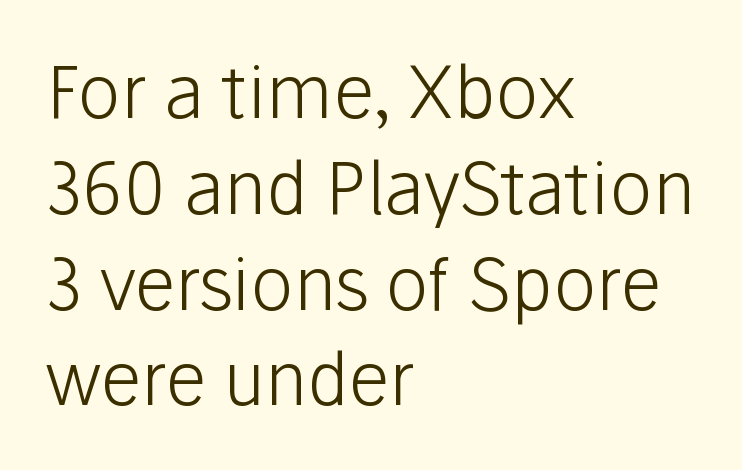
The image shows 72 px light sans-serif type, upright; set left-aligned, normal line spacing (1.33x), normal letter spacing, not underlined; low stroke contrast and a medium x-height.
